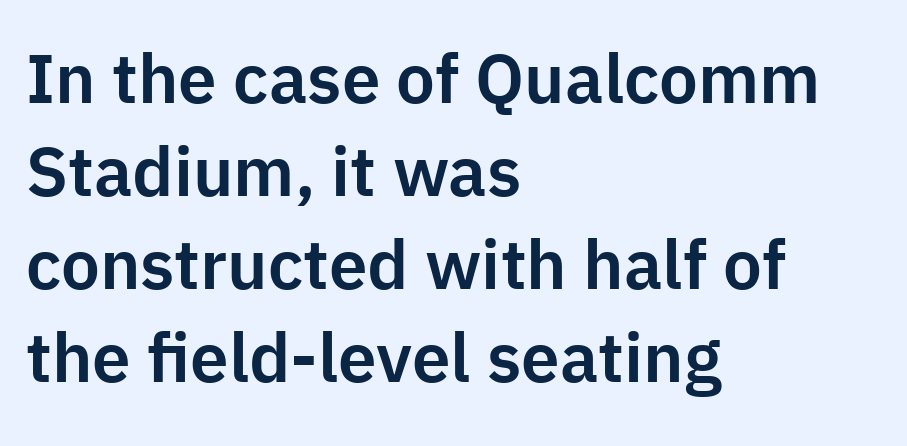
The image shows 69 px sans-serif type, upright; set left-aligned, normal line spacing (1.35x), normal letter spacing, not underlined; low stroke contrast and a medium x-height.
